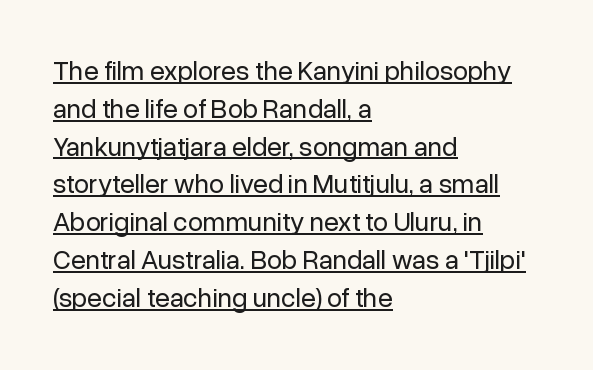
Heft: none added — not bold. Posture: upright roman. Underlining? Definitely there. The ragged edge is on the right, which tells us the setting is flush left. If you measured baseline to baseline, you'd find a middling distance. Nobody touched the tracking dial on this one.
